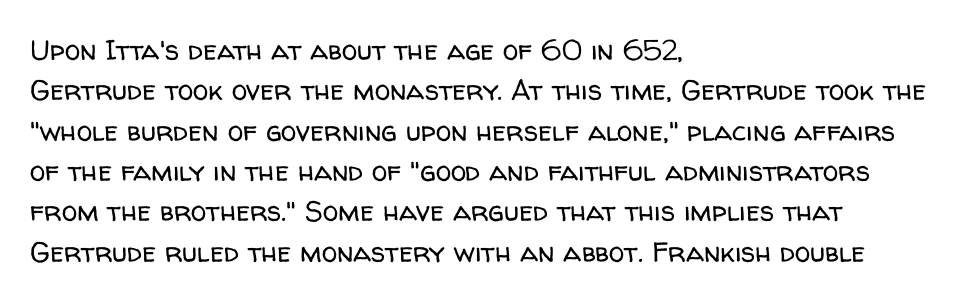
The image shows 28 px regular-weight sans-serif type, upright; set left-aligned, normal line spacing (1.44x), normal letter spacing, not underlined; low stroke contrast and a medium x-height.
